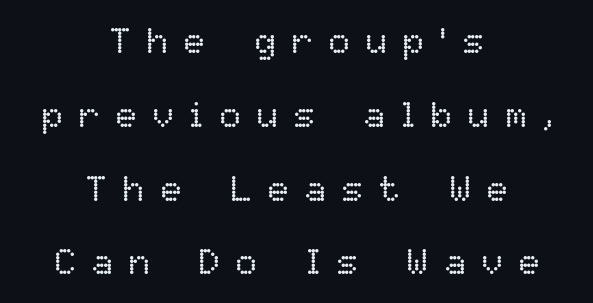
Is the block centered? Yes — each line is placed symmetrically about the middle. This is not heavy type; no bold has been used. Quick note: not italic, upright. The space beneath each line is pristine and unruled. Vertical spacing — loose. The face used here is proportionally spaced, like ordinary book or web type.
